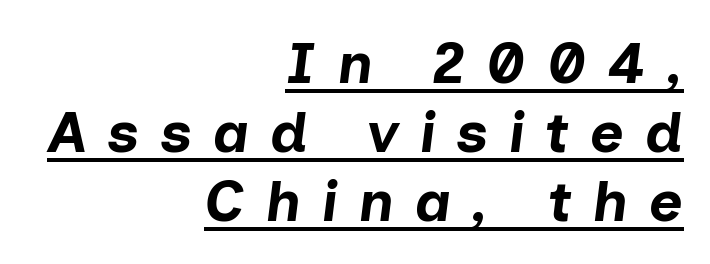
The image shows 58 px bold type, italic (leaning right); set right-aligned, line spacing 1.19x, unusually wide letter spacing (+0.36 em), underlined; low stroke contrast and a medium x-height.
